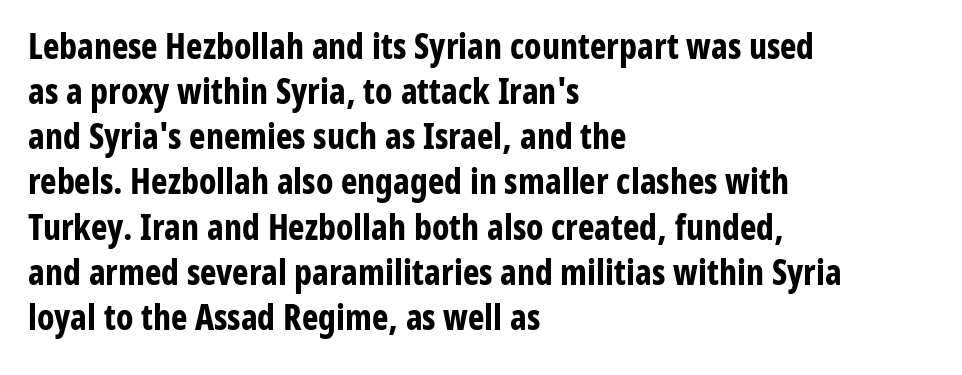
{"serif": "no", "italic": "no", "bold": "yes", "weight": "bold", "width": "condensed", "stroke_contrast": "low", "x_height": "medium", "monospaced": "no", "underline": "no", "align": "left", "line_spacing": "normal", "line_spacing_ratio": 1.29, "letter_spacing": "normal", "letter_spacing_em": 0.0, "glyph_px": 35}
